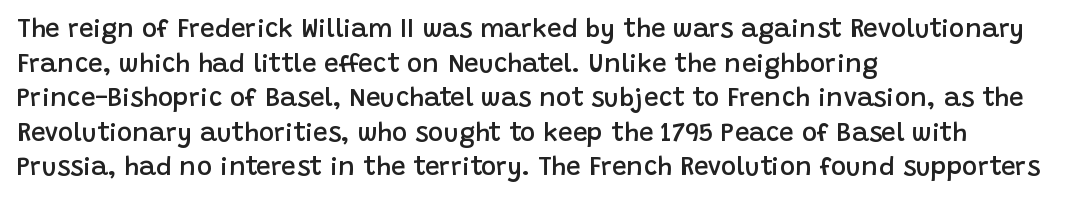
{"italic": "no", "bold": "semi", "underline": "no", "align": "left", "line_spacing": "normal", "line_spacing_ratio": 1.33, "letter_spacing": "normal", "letter_spacing_em": 0.0, "glyph_px": 26}
